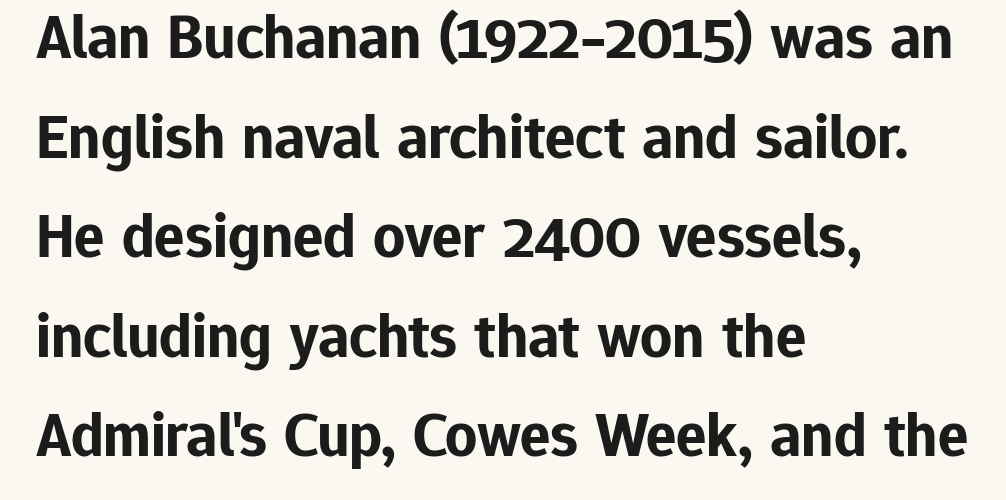
Q: Is the text bold? A: Yes.
Q: Is the text italic (slanted)? A: No, it is upright.
Q: Is the typeface a serif or a sans-serif typeface? A: Sans-serif.
Q: Is the text underlined? A: No.
Q: How is the paragraph aligned? A: Left-aligned.
Q: Is the spacing between letters normal or unusually wide? A: Normal.
Q: Is the spacing between lines tight, normal or loose? A: Normal.
Q: Width (condensed, normal, or wide)? A: Normal.
Q: Stroke contrast? A: Low.
Q: x-height? A: Medium.
Q: Monospaced? A: No.
